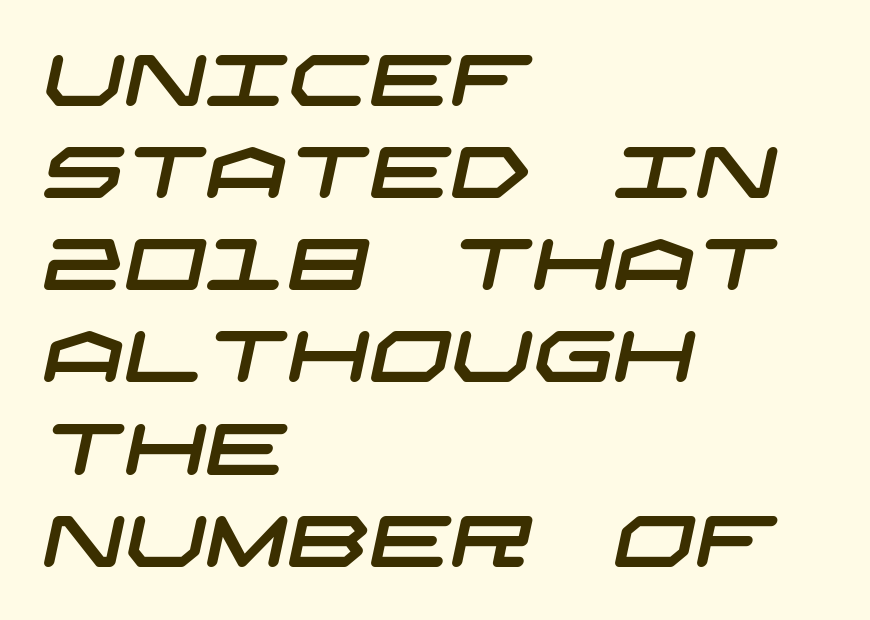
{"serif": "no", "width": "wide", "stroke_contrast": "low", "x_height": "large", "underline": "no", "align": "left", "line_spacing": "normal", "line_spacing_ratio": 1.28, "letter_spacing": "normal", "letter_spacing_em": 0.0, "glyph_px": 72}
